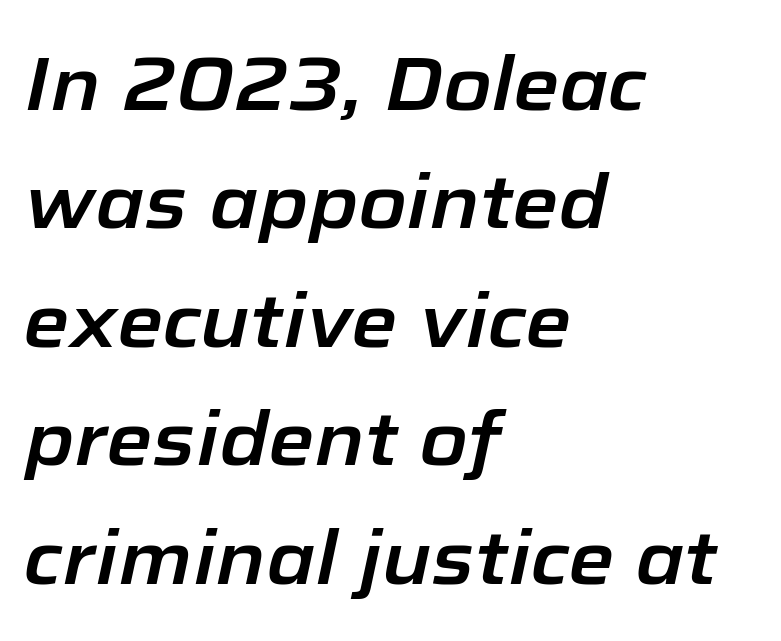
Q: Is the text italic (slanted)? A: Yes, it leans right by about 12 degrees.
Q: Is the text underlined? A: No.
Q: How is the paragraph aligned? A: Left-aligned.
Q: Is the spacing between letters normal or unusually wide? A: Normal.
Q: Is the spacing between lines tight, normal or loose? A: Normal.
Q: Width (condensed, normal, or wide)? A: Normal.
Q: Stroke contrast? A: Low.
Q: x-height? A: Medium.
Q: Monospaced? A: No.
